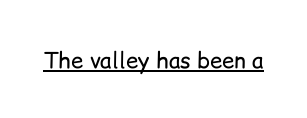
Q: Is the text bold? A: No.
Q: Is the text italic (slanted)? A: No, it is upright.
Q: Is the text underlined? A: Yes.
Q: Is the spacing between letters normal or unusually wide? A: Normal.
